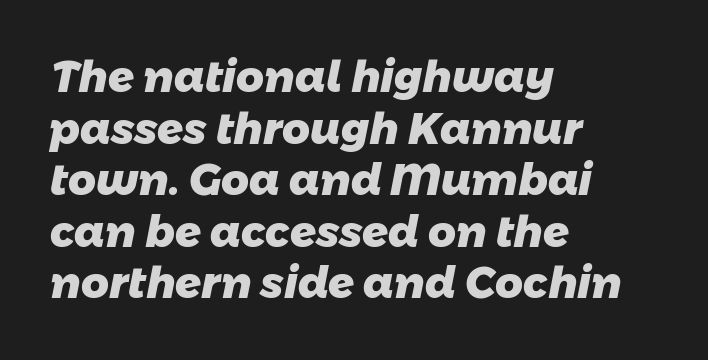
The image shows 43 px heavy sans-serif type; set left-aligned, line spacing 1.2x, normal letter spacing, not underlined; low stroke contrast and a medium x-height.
